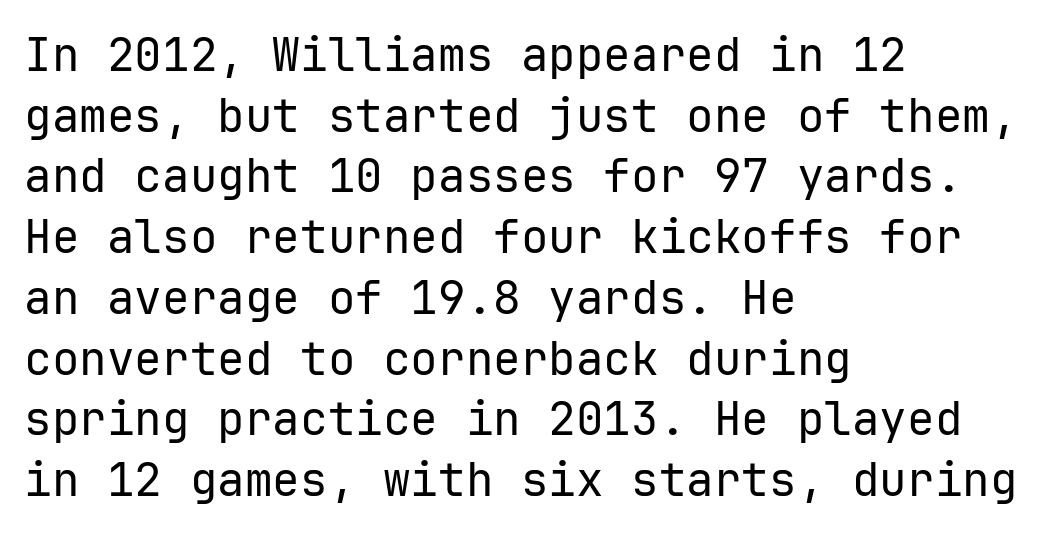
{"serif": "no", "italic": "no", "bold": "no", "weight": "regular", "width": "normal", "stroke_contrast": "low", "x_height": "medium", "monospaced": "yes", "underline": "no", "align": "left", "line_spacing": "normal", "line_spacing_ratio": 1.32, "letter_spacing": "normal", "letter_spacing_em": 0.0, "glyph_px": 46}
